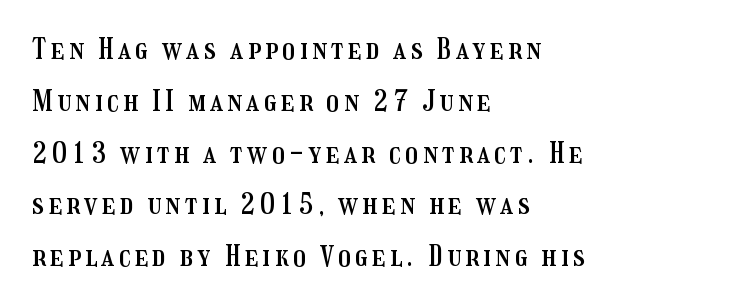
Q: Is the text italic (slanted)? A: No, it is upright.
Q: Is the text underlined? A: No.
Q: How is the paragraph aligned? A: Left-aligned.
Q: Width (condensed, normal, or wide)? A: Condensed.
Q: Stroke contrast? A: Medium.
Q: x-height? A: Medium.
Q: Monospaced? A: No.
